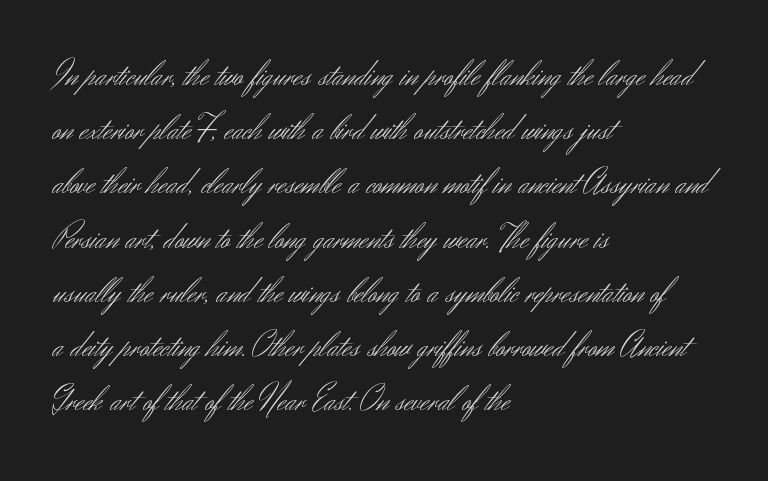
Each letter's strokes conclude bluntly, with no projecting serifs. Teacher's note: observe the even left margin — that is flush-left alignment. Is the letter spacing exaggerated? No — it looks like the ordinary default. The line-height multiplier appears to be the usual default.
